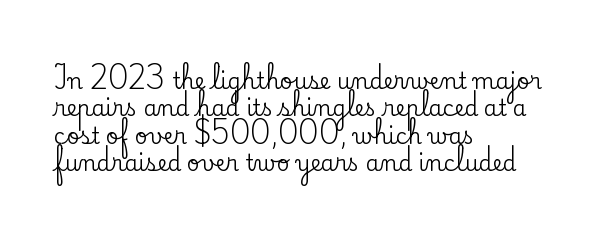
Q: Is the text italic (slanted)? A: No, it is upright.
Q: Is the text underlined? A: No.
Q: How is the paragraph aligned? A: Left-aligned.
Q: Is the spacing between letters normal or unusually wide? A: Normal.
